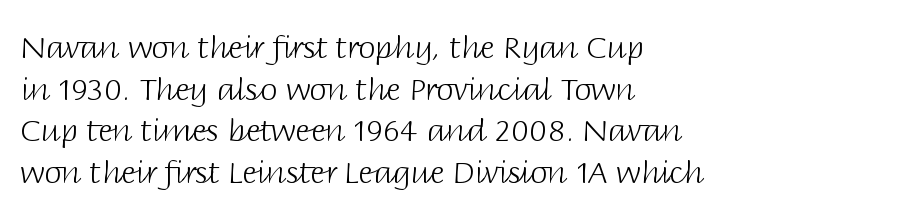
{"serif": "no", "italic": "no", "bold": "no", "weight": "light", "width": "normal", "stroke_contrast": "low", "x_height": "large", "monospaced": "no", "underline": "no", "align": "left", "line_spacing": "normal", "line_spacing_ratio": 1.34, "letter_spacing": "normal", "letter_spacing_em": 0.0, "glyph_px": 31}
